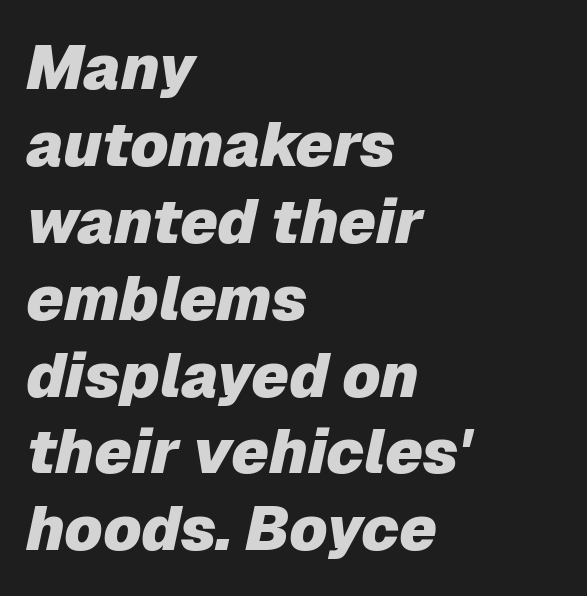
Between one letter and the next there's only the usual sliver of space. The rendering applies a slant to the glyphs. You'd pick this weight for a headline — it's a proper bold. The string is rendered with underlining switched off. A typesetter would call this proportional, since set widths differ per character. Line beginnings align vertically; line endings do not.
